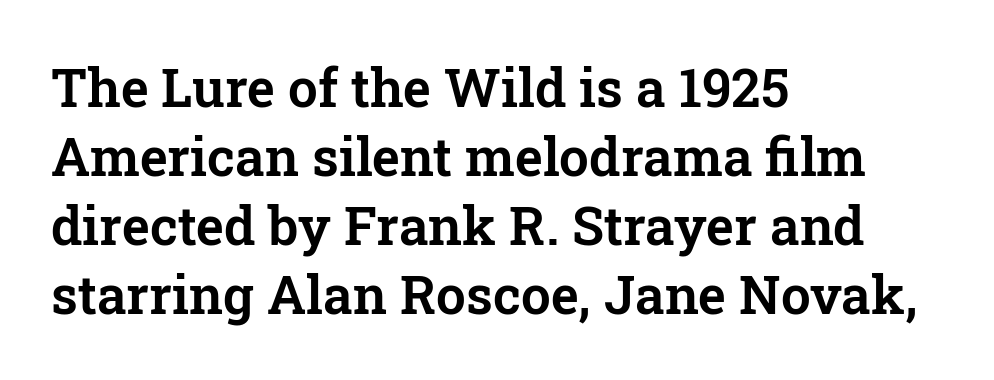
{"serif": "yes", "italic": "no", "width": "normal", "stroke_contrast": "low", "x_height": "medium", "monospaced": "no", "underline": "no", "align": "left", "line_spacing": "normal", "line_spacing_ratio": 1.3, "letter_spacing": "normal", "letter_spacing_em": 0.0, "glyph_px": 53}
